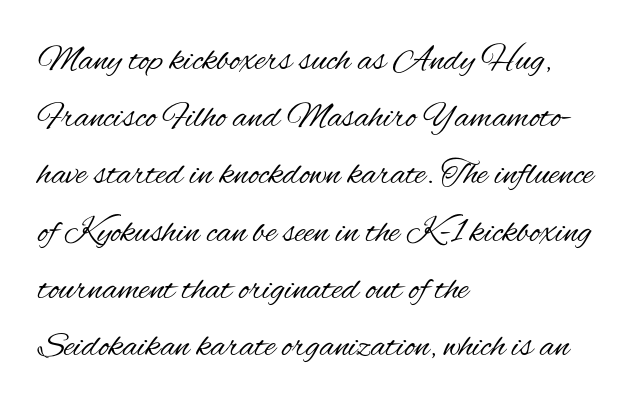
The image shows 36 px regular-weight, condensed sans-serif type; set left-aligned, normal line spacing (1.59x), normal letter spacing, not underlined; medium stroke contrast and a small x-height.
